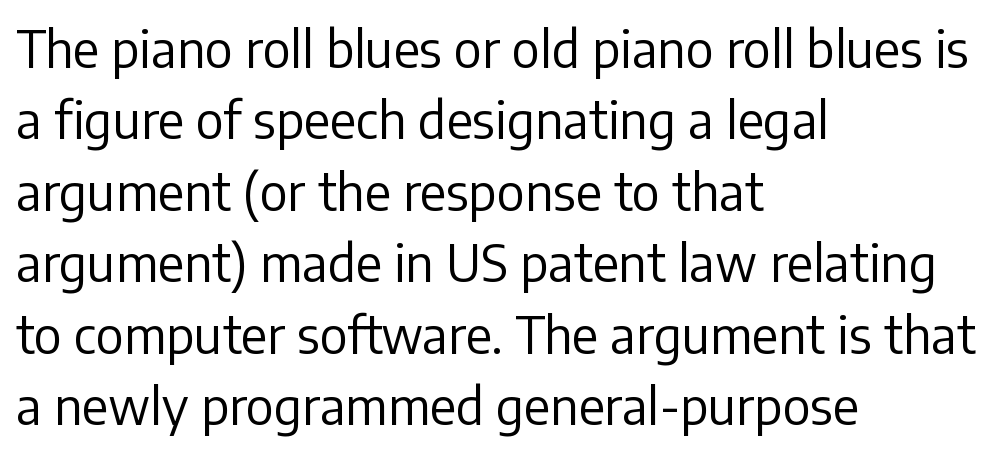
The image shows 50 px regular-weight sans-serif type, upright; set left-aligned, normal line spacing (1.43x), normal letter spacing, not underlined; low stroke contrast and a medium x-height.
